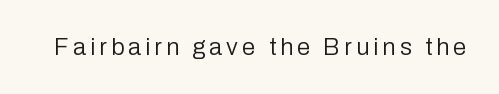
Only glyphs here, with clear space below each row. Posture: upright roman. The font is comparable to plain body text, perhaps lighter.
